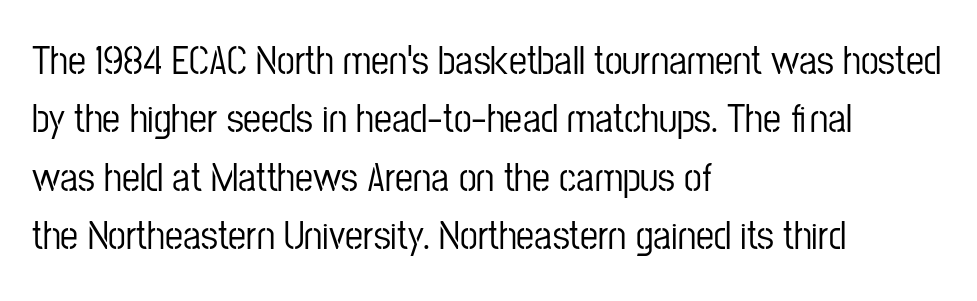
Q: Is the text italic (slanted)? A: No, it is upright.
Q: Is the typeface a serif or a sans-serif typeface? A: Sans-serif.
Q: Is the text underlined? A: No.
Q: How is the paragraph aligned? A: Left-aligned.
Q: Is the spacing between letters normal or unusually wide? A: Normal.
Q: Is the spacing between lines tight, normal or loose? A: Normal.
Q: Width (condensed, normal, or wide)? A: Condensed.
Q: Stroke contrast? A: Low.
Q: x-height? A: Medium.
Q: Monospaced? A: No.
